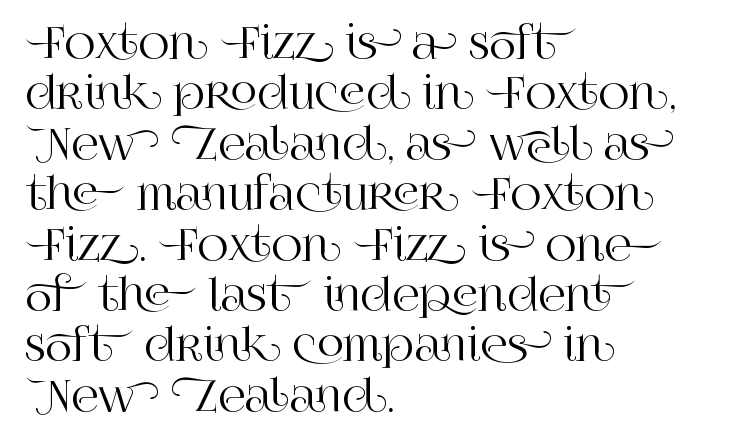
The image shows 42 px serif type, upright; set left-aligned, line spacing 1.2x, normal letter spacing, not underlined; high stroke contrast and a large x-height.
